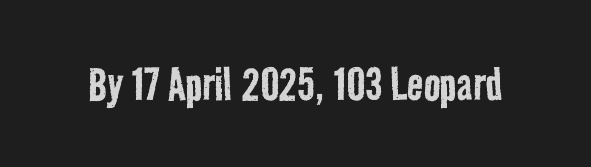
The image shows 55 px regular-weight, condensed sans-serif type; set normal letter spacing, not underlined; low stroke contrast and a medium x-height.
